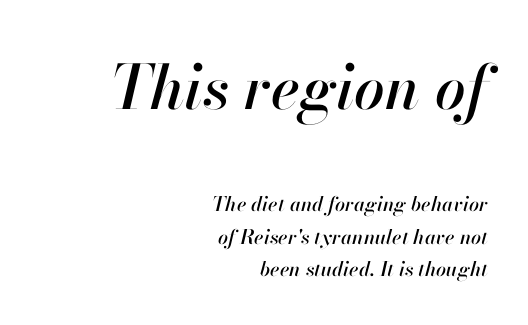
Think of a printed novel: that variable character pitch is what you see here. Typeset ragged left — the right edge is the straight one. You get the large type first, then a drop to smaller type. Looking at the ascenders, they clearly lean.
